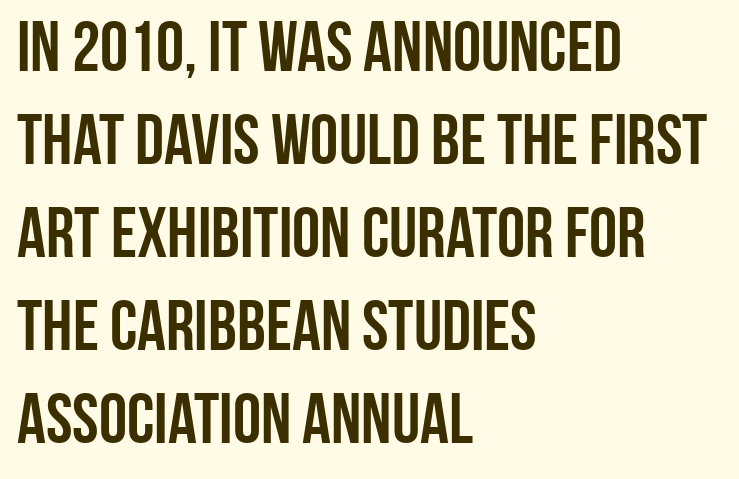
Underline: absent. In terms of leading, this rendering sits right in the middle. Examine the stroke ends and you'll find no serifs. One-word summary of the alignment: left. Compared with typical body copy, the letter spacing here is the same.
